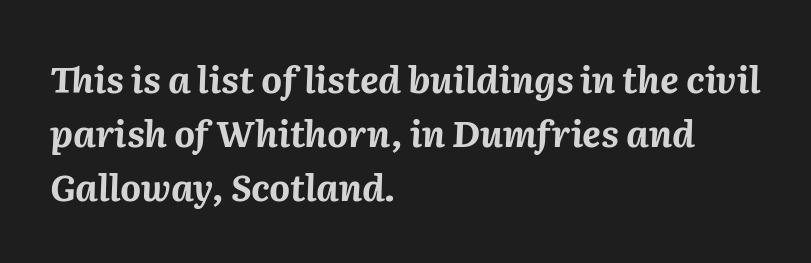
{"italic": "yes", "lean": "right", "slant_degrees": 2, "bold": "yes", "weight": "bold", "width": "normal", "stroke_contrast": "medium", "x_height": "medium", "monospaced": "no", "underline": "no", "align": "left", "line_spacing": "normal", "line_spacing_ratio": 1.5, "letter_spacing": "normal", "letter_spacing_em": 0.0, "glyph_px": 36}
